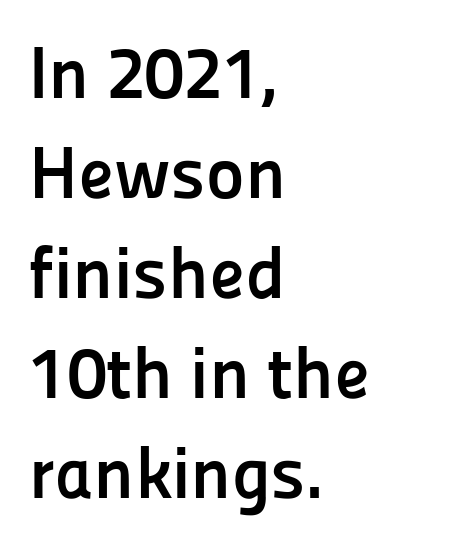
The image shows 73 px semibold sans-serif type, upright; set left-aligned, normal line spacing (1.37x), normal letter spacing, not underlined; low stroke contrast and a medium x-height.
